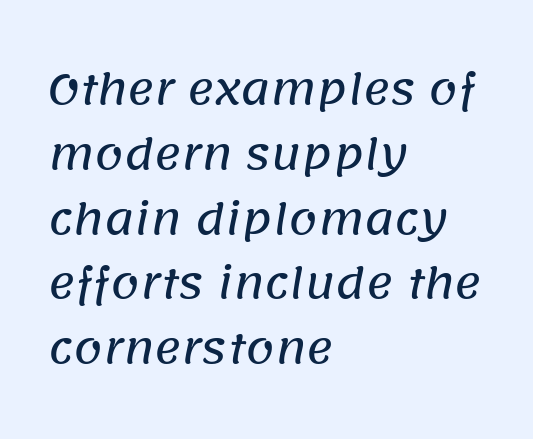
Q: Is the typeface a serif or a sans-serif typeface? A: Sans-serif.
Q: Is the text underlined? A: No.
Q: How is the paragraph aligned? A: Left-aligned.
Q: Is the spacing between letters normal or unusually wide? A: Normal.
Q: Is the spacing between lines tight, normal or loose? A: Normal.
Q: Width (condensed, normal, or wide)? A: Normal.
Q: Stroke contrast? A: Low.
Q: x-height? A: Large.
Q: Monospaced? A: No.
